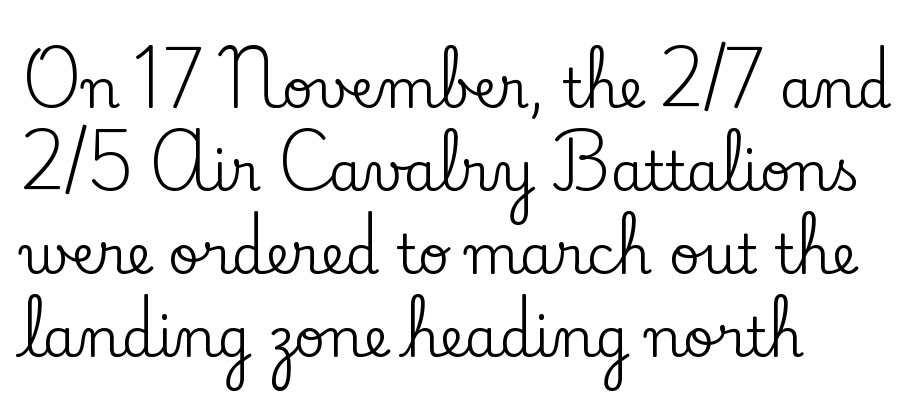
Q: Is the text italic (slanted)? A: No, it is upright.
Q: Is the typeface a serif or a sans-serif typeface? A: Serif.
Q: Is the text underlined? A: No.
Q: How is the paragraph aligned? A: Left-aligned.
Q: Is the spacing between letters normal or unusually wide? A: Normal.
Q: Is the spacing between lines tight, normal or loose? A: Normal.
Q: Width (condensed, normal, or wide)? A: Normal.
Q: Stroke contrast? A: Low.
Q: x-height? A: Small.
Q: Monospaced? A: No.
